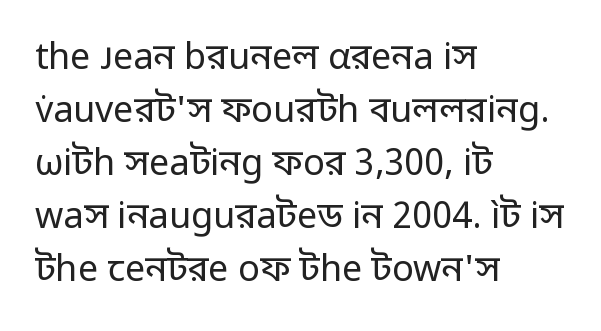
The image shows 36 px regular-weight sans-serif type, upright; set left-aligned, normal line spacing (1.47x), normal letter spacing, not underlined; low stroke contrast and a medium x-height.
